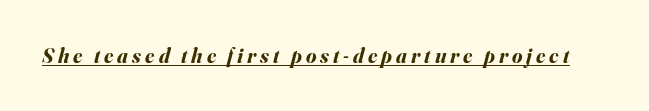
{"italic": "yes", "lean": "right", "slant_degrees": 16, "bold": "yes", "underline": "yes", "glyph_px": 21}
